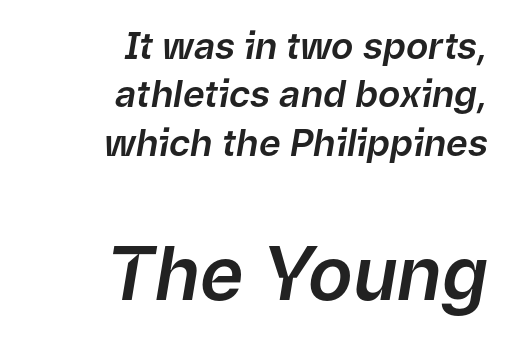
{"italic": "yes", "lean": "right", "slant_degrees": 9, "width": "normal", "stroke_contrast": "low", "x_height": "medium", "monospaced": "no", "underline": "no", "align": "right", "line_spacing": "normal", "line_spacing_ratio": 1.31, "letter_spacing": "normal", "letter_spacing_em": 0.0, "larger_block": "second", "size_ratio": 2.0, "glyph_px": 74}
